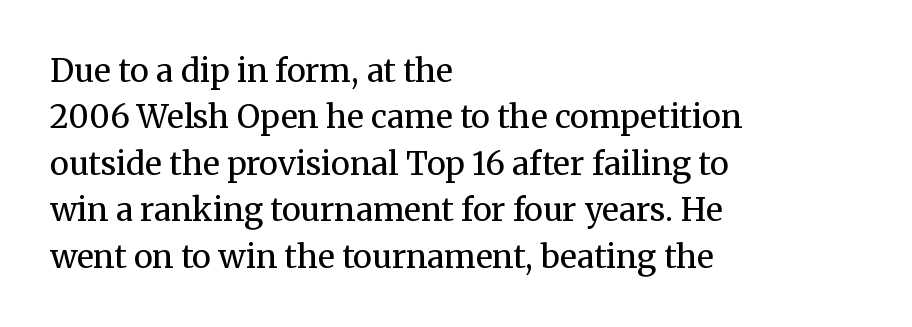
Q: Is the text bold? A: No.
Q: Is the text italic (slanted)? A: No, it is upright.
Q: Is the typeface a serif or a sans-serif typeface? A: Serif.
Q: Is the text underlined? A: No.
Q: How is the paragraph aligned? A: Left-aligned.
Q: Is the spacing between letters normal or unusually wide? A: Normal.
Q: Is the spacing between lines tight, normal or loose? A: Normal.
Q: Width (condensed, normal, or wide)? A: Normal.
Q: Stroke contrast? A: Medium.
Q: x-height? A: Medium.
Q: Monospaced? A: No.
